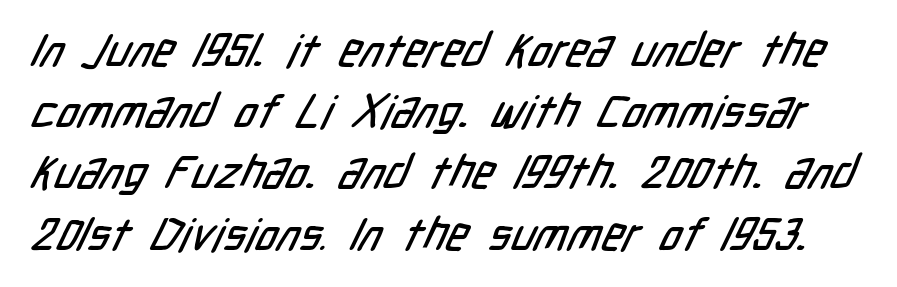
The letterforms sit shoulder to shoulder at normal distance. A typesetter would call this proportional, since set widths differ per character. Descender tails drop into unmarked territory. The letters carry no serifs — their stems end cleanly without finishing strokes. Interline gaps are of average width in this sample.
